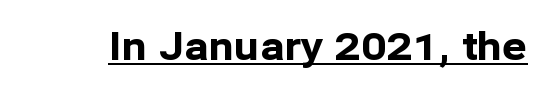
{"serif": "no", "italic": "no", "bold": "yes", "weight": "bold", "width": "normal", "stroke_contrast": "low", "x_height": "medium", "monospaced": "no", "underline": "yes", "letter_spacing": "normal", "letter_spacing_em": 0.0, "glyph_px": 38}
